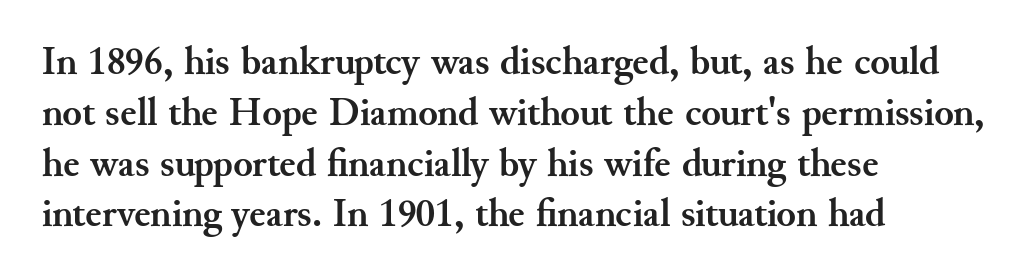
The image shows 40 px semibold serif type, upright; set left-aligned, normal line spacing (1.27x), normal letter spacing, not underlined; medium stroke contrast and a small x-height.
